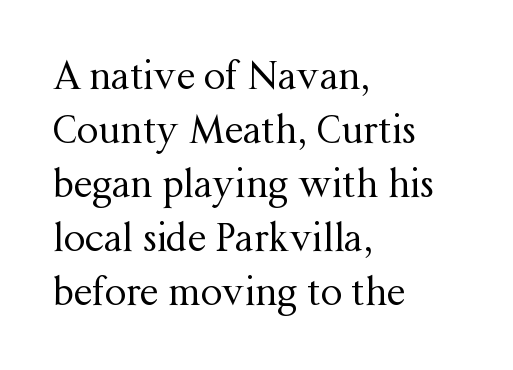
The image shows 38 px regular-weight serif type, upright; set left-aligned, normal line spacing (1.42x), normal letter spacing, not underlined; medium stroke contrast and a medium x-height.
